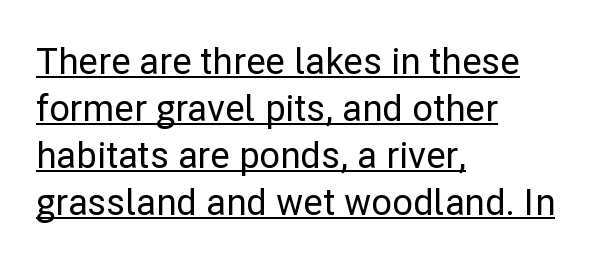
Q: Is the text italic (slanted)? A: No, it is upright.
Q: Is the typeface a serif or a sans-serif typeface? A: Sans-serif.
Q: Is the text underlined? A: Yes.
Q: How is the paragraph aligned? A: Left-aligned.
Q: Is the spacing between letters normal or unusually wide? A: Normal.
Q: Is the spacing between lines tight, normal or loose? A: Normal.
Q: Width (condensed, normal, or wide)? A: Normal.
Q: Stroke contrast? A: Low.
Q: x-height? A: Medium.
Q: Monospaced? A: No.
